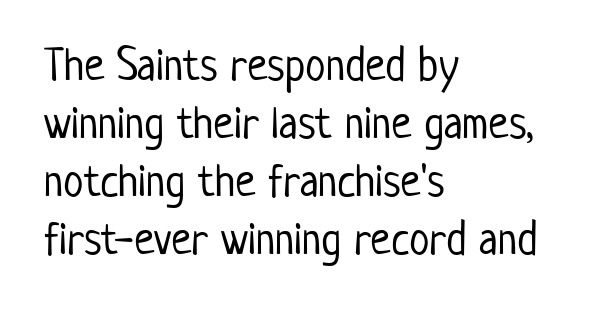
Is there any slant? The stems are plumb. The face looks like a standard text weight, possibly lighter. Is this a fixed-width face? No — the glyphs have proportional, varying widths. This block has exactly the height ordinary leading produces.
